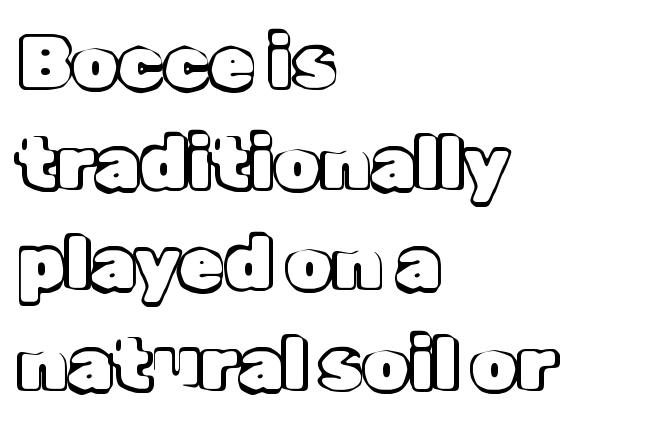
Q: Is the text italic (slanted)? A: No, it is upright.
Q: Is the text underlined? A: No.
Q: How is the paragraph aligned? A: Left-aligned.
Q: Is the spacing between letters normal or unusually wide? A: Normal.
Q: Is the spacing between lines tight, normal or loose? A: Normal.
Q: Width (condensed, normal, or wide)? A: Normal.
Q: x-height? A: Medium.
Q: Monospaced? A: No.
